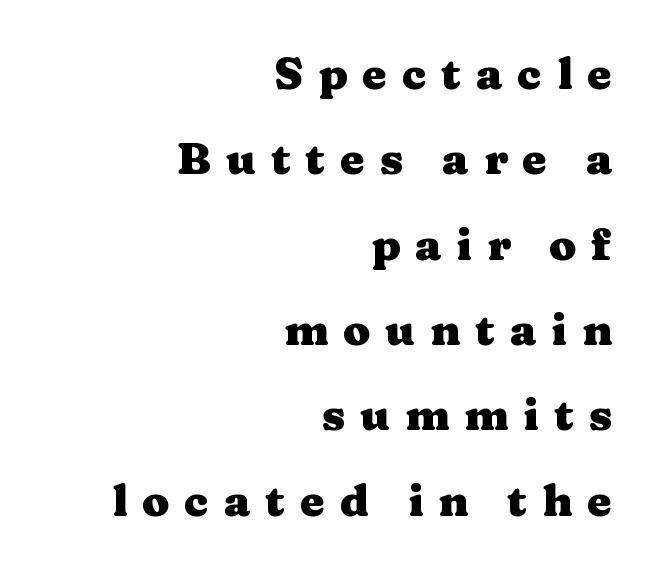
Q: Is the text bold? A: Yes.
Q: Is the text italic (slanted)? A: No, it is upright.
Q: Is the typeface a serif or a sans-serif typeface? A: Serif.
Q: Is the text underlined? A: No.
Q: How is the paragraph aligned? A: Right-aligned.
Q: Is the spacing between letters normal or unusually wide? A: Unusually wide.
Q: Is the spacing between lines tight, normal or loose? A: Loose.
Q: Width (condensed, normal, or wide)? A: Wide.
Q: Stroke contrast? A: Medium.
Q: x-height? A: Medium.
Q: Monospaced? A: No.
